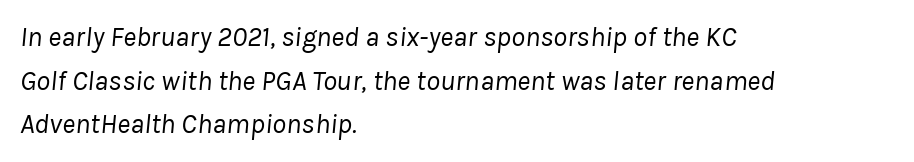
Q: Is the text bold? A: No.
Q: Is the text italic (slanted)? A: Yes, it leans right by about 8 degrees.
Q: Is the text underlined? A: No.
Q: How is the paragraph aligned? A: Left-aligned.
Q: Is the spacing between letters normal or unusually wide? A: Normal.
Q: Is the spacing between lines tight, normal or loose? A: Normal.
Q: Width (condensed, normal, or wide)? A: Normal.
Q: Stroke contrast? A: Low.
Q: x-height? A: Medium.
Q: Monospaced? A: No.
